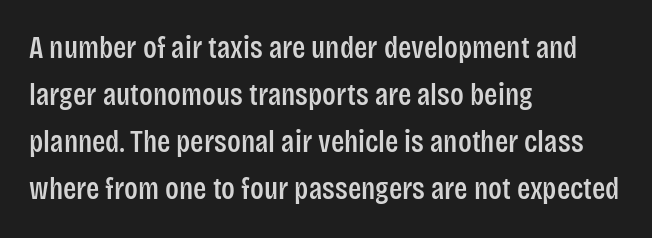
Q: Is the text italic (slanted)? A: No, it is upright.
Q: Is the typeface a serif or a sans-serif typeface? A: Sans-serif.
Q: Is the text underlined? A: No.
Q: How is the paragraph aligned? A: Left-aligned.
Q: Is the spacing between letters normal or unusually wide? A: Normal.
Q: Is the spacing between lines tight, normal or loose? A: Normal.
Q: Width (condensed, normal, or wide)? A: Condensed.
Q: Stroke contrast? A: Low.
Q: x-height? A: Large.
Q: Monospaced? A: No.
